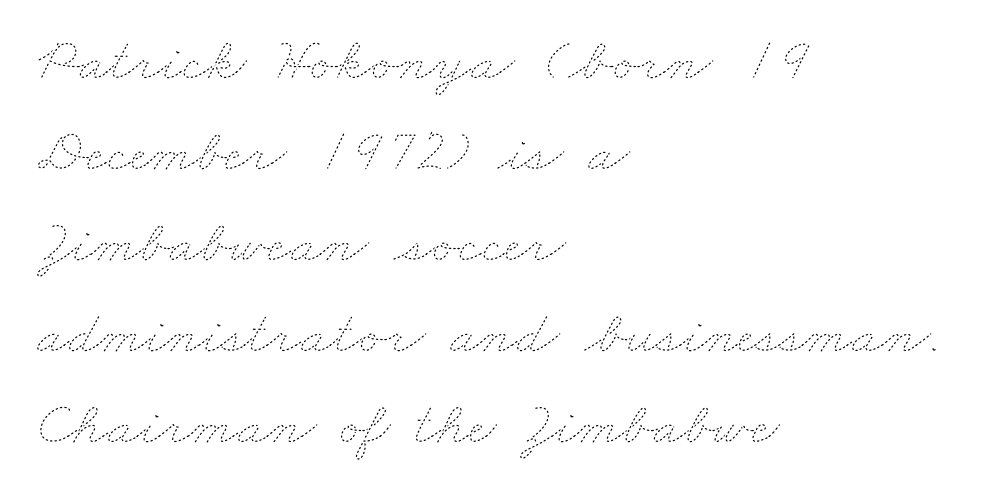
The typesetting does not lean heavy: it is not bold. Visually the block forms a straight wall on the left and a jagged coastline on the right. Here the designer chose a conventional face with non-uniform glyph widths. The designer left line spacing at the default. Tracking value appears to be zero — textbook default spacing.
